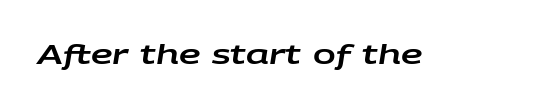
Glance below the letters and you will spot only blank space. Spacing between characters is what you'd get straight out of the box. Would a proofreader flag this as italicized? Yes.
